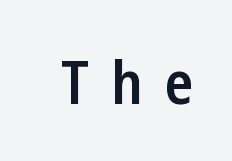
{"serif": "no", "italic": "no", "bold": "semi", "weight": "semibold", "width": "condensed", "stroke_contrast": "low", "x_height": "medium", "monospaced": "no", "underline": "no", "letter_spacing": "wide", "letter_spacing_em": 0.36, "glyph_px": 60}
